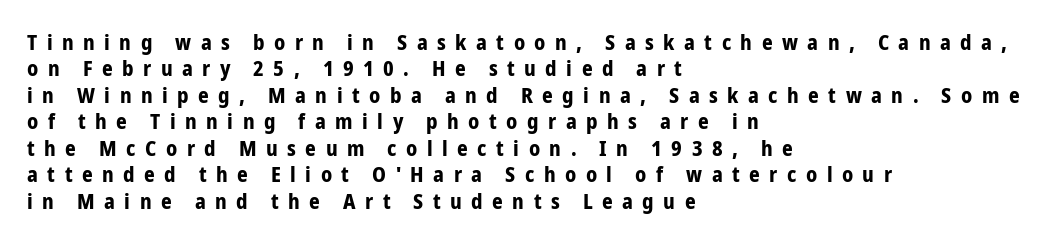
I'd describe the lettering as bold — thick and assertive. Italic? Not at all — the glyphs are vertical. Which margin do the lines hug? The left one — the right edge is uneven. These lines sit exactly where default settings would place them. The gap between lines stays unmarked.
